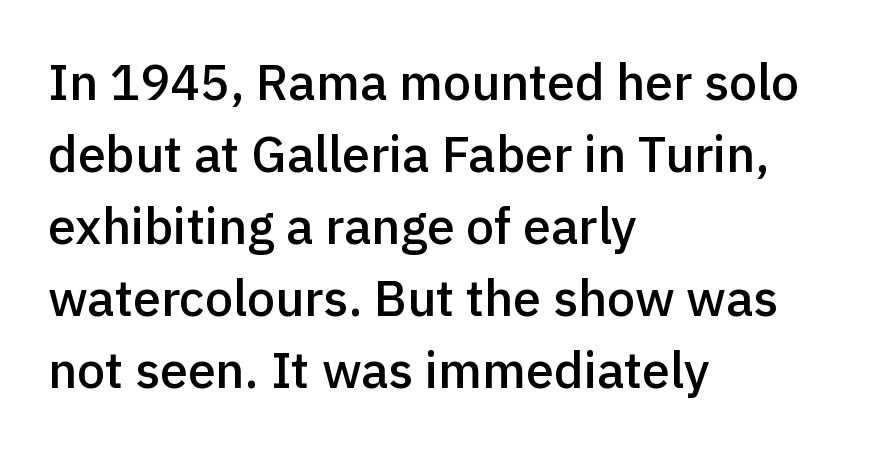
The characters display no serif detailing; their extremities are plain. You could call the tracking neutral — neither tight nor loose. Typeset ragged right — the left edge is the straight one. Quick note: underline off. Emphasis by weight is partial: semibold. Quick note: not italic, upright.
